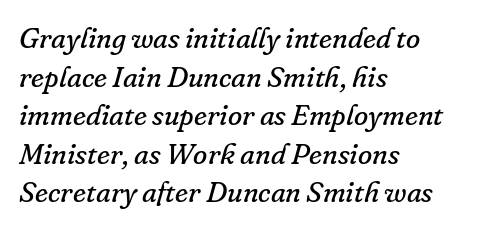
Q: Is the text bold? A: No.
Q: Is the text italic (slanted)? A: Yes, it leans right by about 16 degrees.
Q: Is the typeface a serif or a sans-serif typeface? A: Serif.
Q: Is the text underlined? A: No.
Q: How is the paragraph aligned? A: Left-aligned.
Q: Is the spacing between letters normal or unusually wide? A: Normal.
Q: Is the spacing between lines tight, normal or loose? A: Normal.
Q: Width (condensed, normal, or wide)? A: Normal.
Q: Stroke contrast? A: Low.
Q: x-height? A: Small.
Q: Monospaced? A: No.
